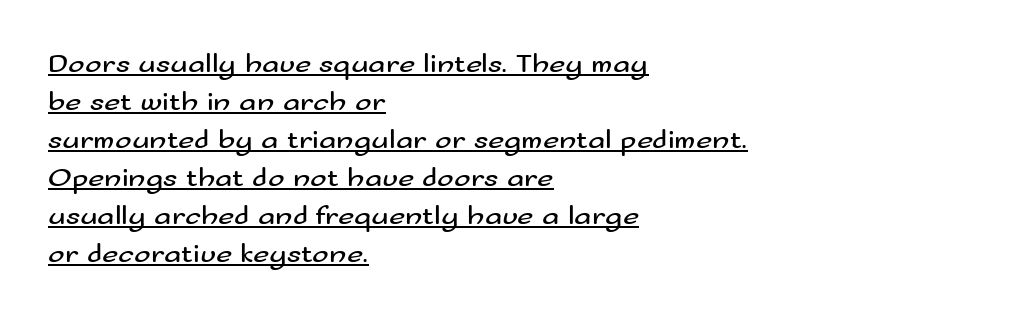
The face used here is a sans, in the tradition of grotesques and geometrics. The tracking reads as untouched default to a designer's eye. These lines stack with their left ends in a neat column. Stroke thickness stays within the range of a standard reading face or lighter. Character widths vary here, with narrow letters taking less room than wide ones. The rows are spaced the way most documents space them.
